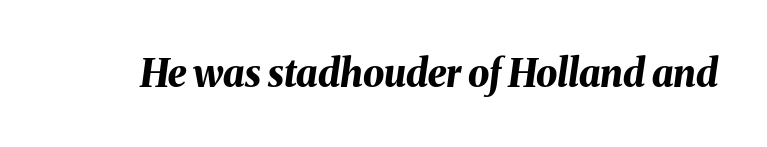
Q: Is the text bold? A: Yes.
Q: Is the text italic (slanted)? A: Yes, it leans right by about 8 degrees.
Q: Is the text underlined? A: No.
Q: Is the spacing between letters normal or unusually wide? A: Normal.
Q: Width (condensed, normal, or wide)? A: Normal.
Q: Stroke contrast? A: Medium.
Q: x-height? A: Medium.
Q: Monospaced? A: No.
